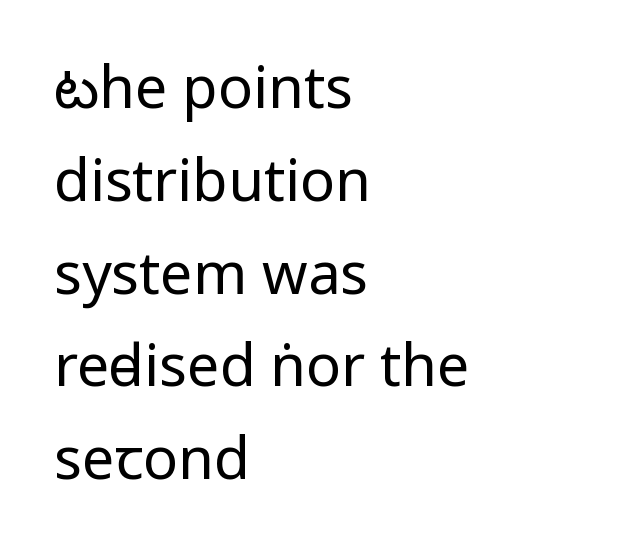
Q: Is the text bold? A: No.
Q: Is the text italic (slanted)? A: No, it is upright.
Q: Is the typeface a serif or a sans-serif typeface? A: Sans-serif.
Q: Is the text underlined? A: No.
Q: How is the paragraph aligned? A: Left-aligned.
Q: Is the spacing between letters normal or unusually wide? A: Normal.
Q: Is the spacing between lines tight, normal or loose? A: Normal.
Q: Width (condensed, normal, or wide)? A: Condensed.
Q: Stroke contrast? A: Low.
